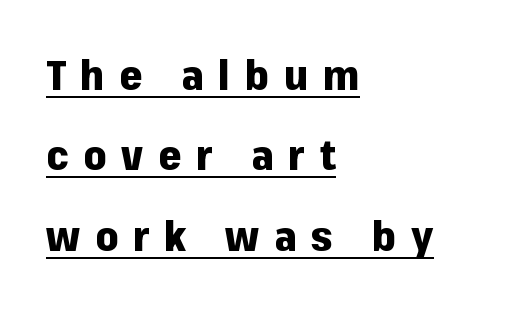
{"serif": "no", "italic": "no", "bold": "yes", "weight": "heavy", "width": "normal", "stroke_contrast": "low", "x_height": "medium", "monospaced": "no", "underline": "yes", "align": "left", "line_spacing": "loose", "line_spacing_ratio": 1.96, "letter_spacing": "wide", "letter_spacing_em": 0.36, "glyph_px": 41}
